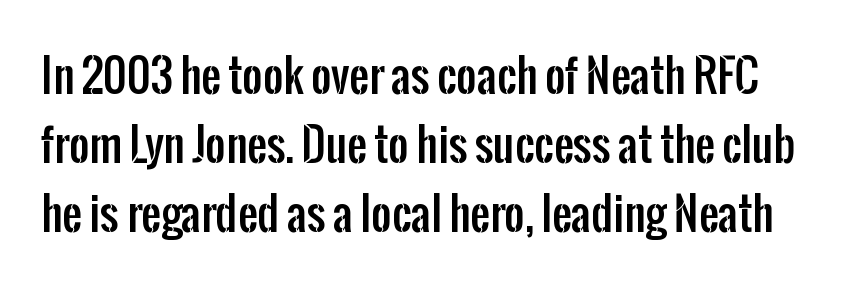
The image shows 44 px condensed sans-serif type, upright; set normal line spacing (1.57x), normal letter spacing, not underlined; low stroke contrast and a medium x-height.
